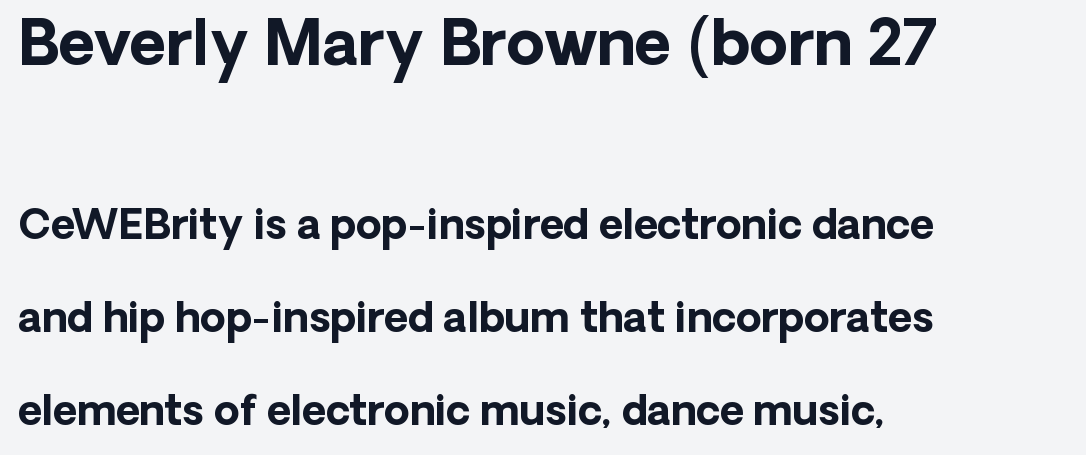
Q: Is the text bold? A: Yes.
Q: Is the text italic (slanted)? A: No, it is upright.
Q: Is the typeface a serif or a sans-serif typeface? A: Sans-serif.
Q: Is the text underlined? A: No.
Q: How is the paragraph aligned? A: Left-aligned.
Q: Is the spacing between letters normal or unusually wide? A: Normal.
Q: Is the spacing between lines tight, normal or loose? A: Loose.
Q: Which block of text is set in a larger size, the first (top) or the second (bottom)? A: The first (top) one.
Q: Width (condensed, normal, or wide)? A: Normal.
Q: Stroke contrast? A: Low.
Q: x-height? A: Medium.
Q: Monospaced? A: No.
